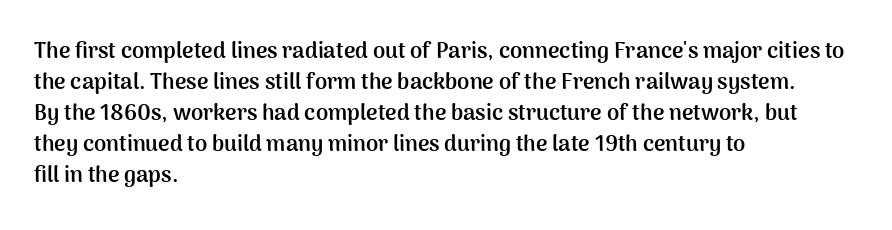
Q: Is the text bold? A: Yes.
Q: Is the text italic (slanted)? A: No, it is upright.
Q: Is the text underlined? A: No.
Q: How is the paragraph aligned? A: Left-aligned.
Q: Is the spacing between letters normal or unusually wide? A: Normal.
Q: Is the spacing between lines tight, normal or loose? A: Normal.
